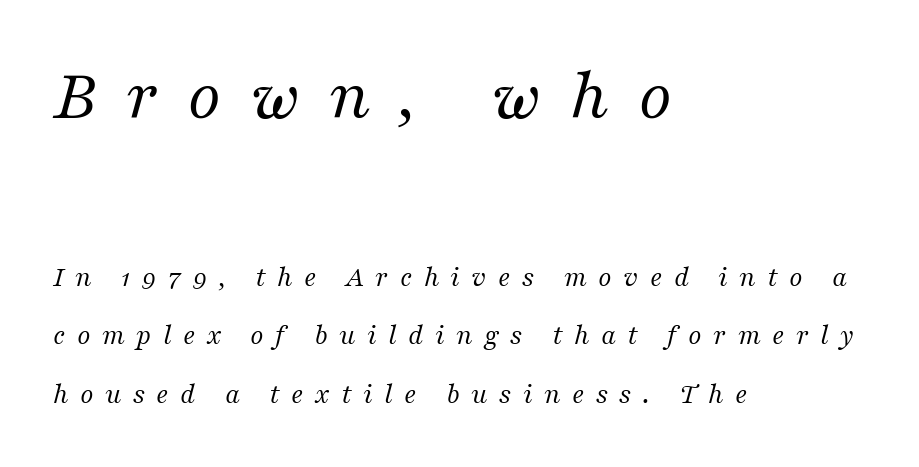
Varying glyph widths throughout — classic text-font behaviour. Compared with typical body copy, the letter spacing here is much looser. Beneath every word, the page is bare. Look at the bottom of the vertical strokes: they flare into serifs here. Does the leading feel generous? Absolutely, it's lavish.
